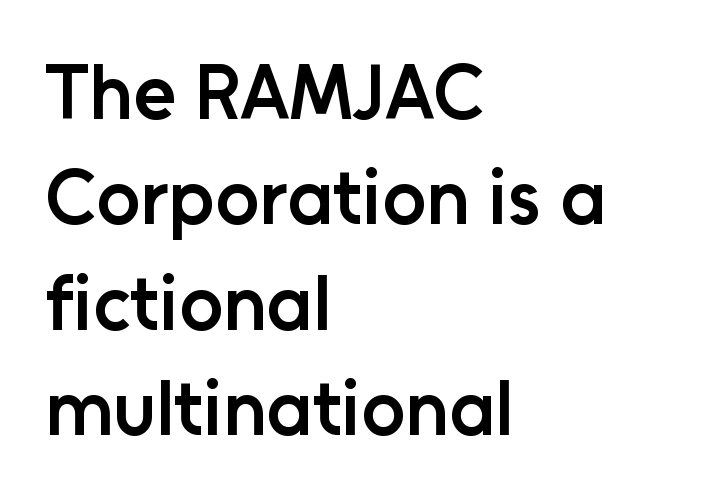
The image shows 77 px semibold sans-serif type, upright; set left-aligned, normal line spacing (1.37x), normal letter spacing, not underlined; low stroke contrast and a medium x-height.
